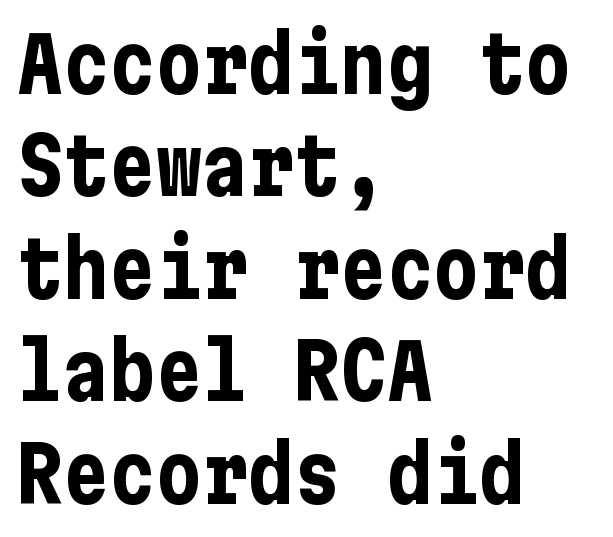
The image shows 77 px bold, condensed sans-serif type, upright; set left-aligned, normal line spacing (1.33x), normal letter spacing, not underlined; low stroke contrast and a medium x-height.
